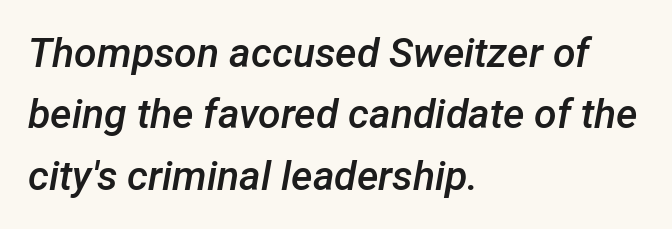
Q: Is the text bold? A: Semi-bold.
Q: Is the text italic (slanted)? A: Yes, it leans right by about 12 degrees.
Q: Is the text underlined? A: No.
Q: How is the paragraph aligned? A: Left-aligned.
Q: Is the spacing between letters normal or unusually wide? A: Normal.
Q: Is the spacing between lines tight, normal or loose? A: Normal.
Q: Width (condensed, normal, or wide)? A: Normal.
Q: Stroke contrast? A: Low.
Q: x-height? A: Medium.
Q: Monospaced? A: No.
